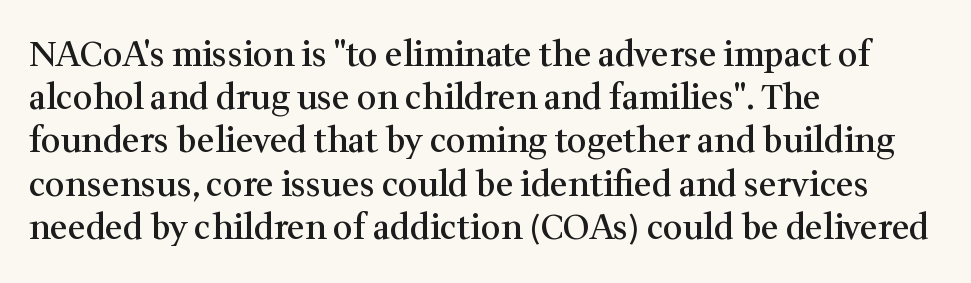
Q: Is the text bold? A: Semi-bold.
Q: Is the text italic (slanted)? A: No, it is upright.
Q: Is the typeface a serif or a sans-serif typeface? A: Serif.
Q: Is the text underlined? A: No.
Q: How is the paragraph aligned? A: Left-aligned.
Q: Is the spacing between letters normal or unusually wide? A: Normal.
Q: Is the spacing between lines tight, normal or loose? A: Normal.
Q: Width (condensed, normal, or wide)? A: Normal.
Q: Stroke contrast? A: Medium.
Q: x-height? A: Medium.
Q: Monospaced? A: No.
